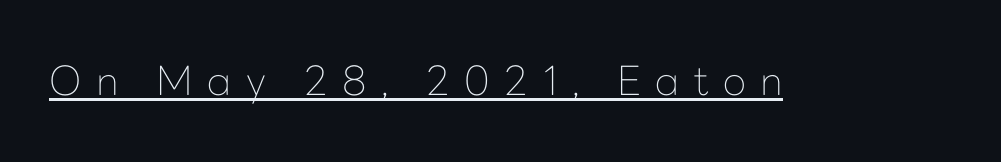
The image shows 40 px thin sans-serif type, upright; set unusually wide letter spacing (+0.36 em), underlined; low stroke contrast and a medium x-height.
